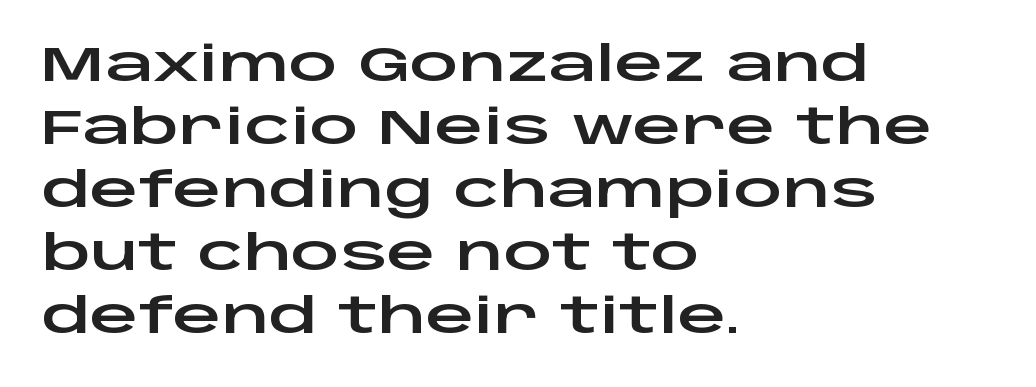
{"serif": "no", "italic": "no", "width": "wide", "stroke_contrast": "low", "x_height": "large", "monospaced": "no", "underline": "no", "align": "left", "line_spacing": "normal", "line_spacing_ratio": 1.31, "letter_spacing": "normal", "letter_spacing_em": 0.0, "glyph_px": 48}
